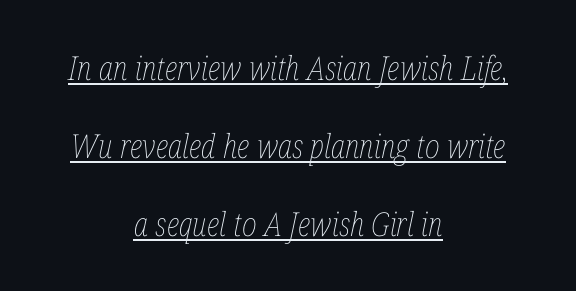
Stems and bowls with no extra thickness — not bold. Loosely led — the rows are spread out. Like a heading marked for emphasis, these lines bear an underscore. Quick note: italic.
